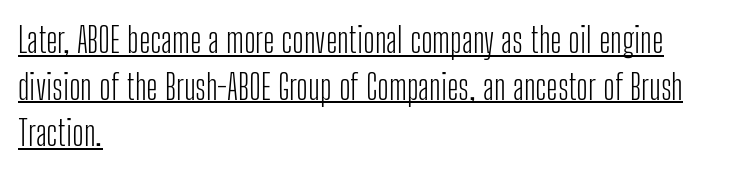
Q: Is the text bold? A: No.
Q: Is the text italic (slanted)? A: No, it is upright.
Q: Is the typeface a serif or a sans-serif typeface? A: Sans-serif.
Q: Is the text underlined? A: Yes.
Q: How is the paragraph aligned? A: Left-aligned.
Q: Is the spacing between letters normal or unusually wide? A: Normal.
Q: Is the spacing between lines tight, normal or loose? A: Normal.
Q: Width (condensed, normal, or wide)? A: Condensed.
Q: Stroke contrast? A: Low.
Q: x-height? A: Medium.
Q: Monospaced? A: No.
